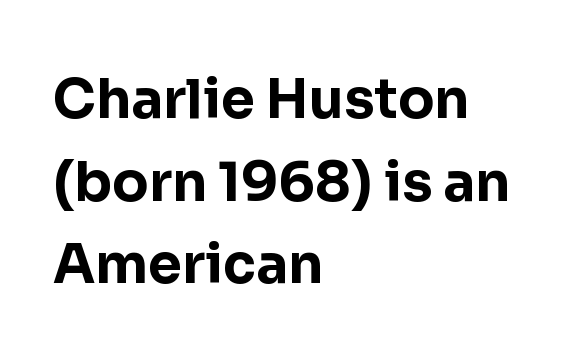
Bare-footed words on every line. Horizontal bands of white between lines are of average thickness. Type style note: lacks serifs. Every stem runs plumb, perpendicular to the baseline. Caption: multi-line text, flush left, ragged right.
